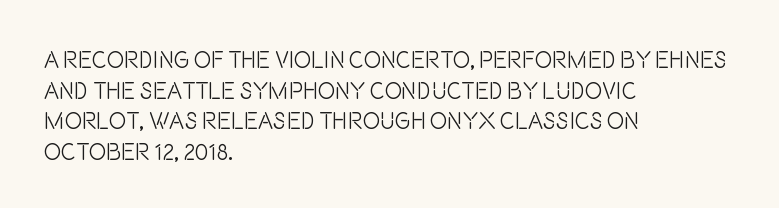
The image shows 23 px text type, upright; set left-aligned, normal line spacing (1.33x), normal letter spacing, not underlined.
